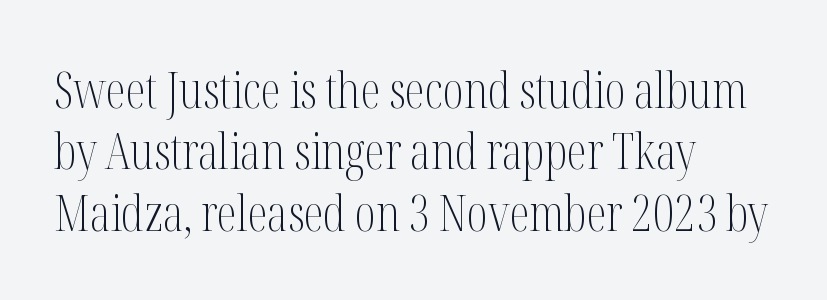
{"serif": "yes", "italic": "no", "bold": "no", "weight": "light", "width": "condensed", "stroke_contrast": "medium", "x_height": "medium", "monospaced": "no", "underline": "no", "align": "left", "line_spacing_ratio": 1.23, "letter_spacing": "normal", "letter_spacing_em": 0.0, "glyph_px": 50}
